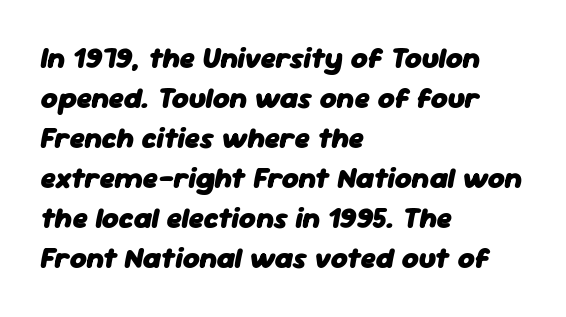
The image shows 29 px heavy type, italic (leaning right); set left-aligned, normal line spacing (1.38x), normal letter spacing, not underlined; low stroke contrast and a medium x-height.
